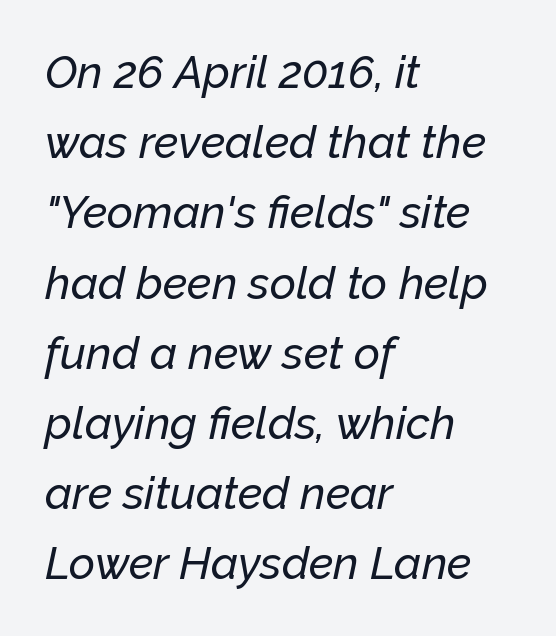
Nothing unusual about the tracking: characters are spaced as the font intends. Notice how descenders clear the ascenders below comfortably — that's standard leading. This sample is left-justified, so line endings fall wherever the words run out. Anything drawn beneath the words? Only blank space. These lines are rendered in a variable-pitch font.
